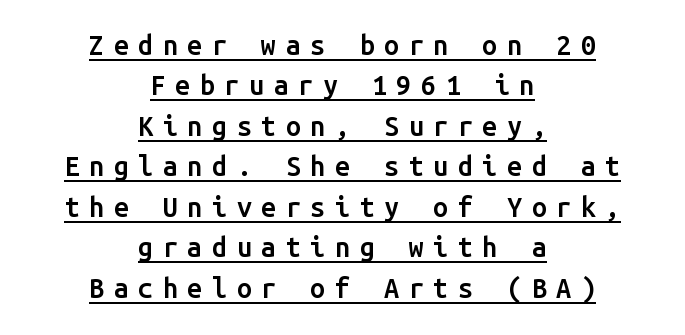
The image shows 27 px text type, upright; set centered, normal line spacing (1.5x), unusually wide letter spacing (+0.35 em), underlined.
